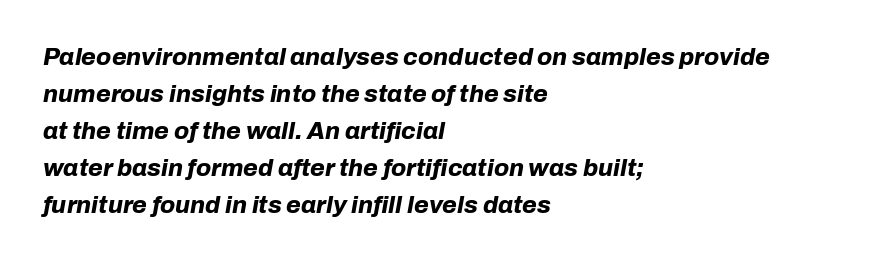
Q: Is the text bold? A: Yes.
Q: Is the text italic (slanted)? A: Yes, it leans right by about 10 degrees.
Q: Is the text underlined? A: No.
Q: How is the paragraph aligned? A: Left-aligned.
Q: Is the spacing between letters normal or unusually wide? A: Normal.
Q: Is the spacing between lines tight, normal or loose? A: Normal.
